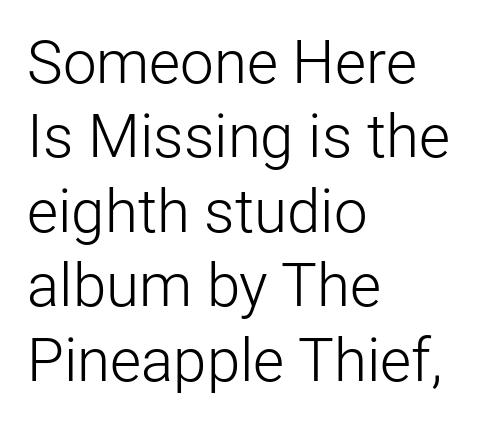
{"serif": "no", "italic": "no", "bold": "no", "weight": "light", "width": "normal", "stroke_contrast": "low", "x_height": "medium", "monospaced": "no", "underline": "no", "align": "left", "line_spacing_ratio": 1.24, "letter_spacing": "normal", "letter_spacing_em": 0.0, "glyph_px": 60}
